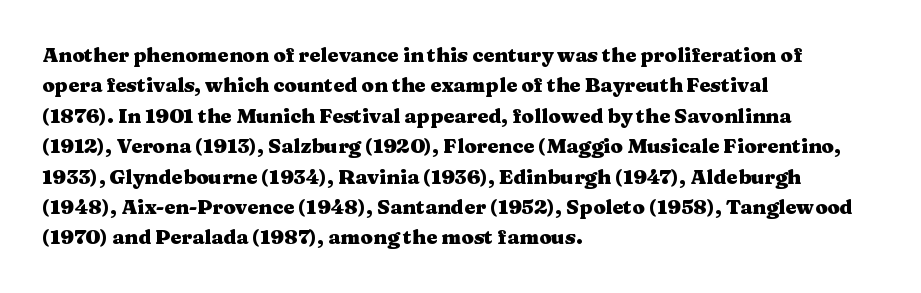
Q: Is the text bold? A: Yes.
Q: Is the text italic (slanted)? A: No, it is upright.
Q: Is the text underlined? A: No.
Q: How is the paragraph aligned? A: Left-aligned.
Q: Is the spacing between letters normal or unusually wide? A: Normal.
Q: Is the spacing between lines tight, normal or loose? A: Normal.
